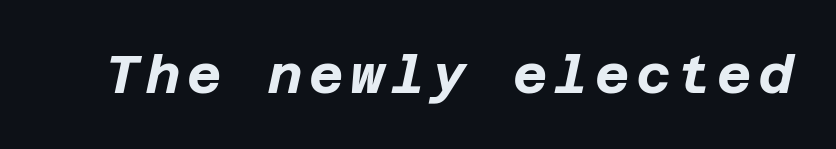
Q: Is the text bold? A: Yes.
Q: Is the text italic (slanted)? A: Yes, it leans right by about 12 degrees.
Q: Is the text underlined? A: No.
Q: Width (condensed, normal, or wide)? A: Normal.
Q: Stroke contrast? A: Low.
Q: x-height? A: Large.
